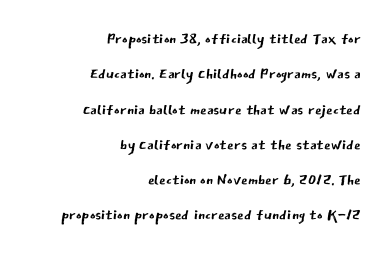
{"italic": "no", "bold": "no", "underline": "no", "align": "right", "line_spacing": "normal", "line_spacing_ratio": 1.68, "letter_spacing": "normal", "letter_spacing_em": 0.0, "glyph_px": 21}
